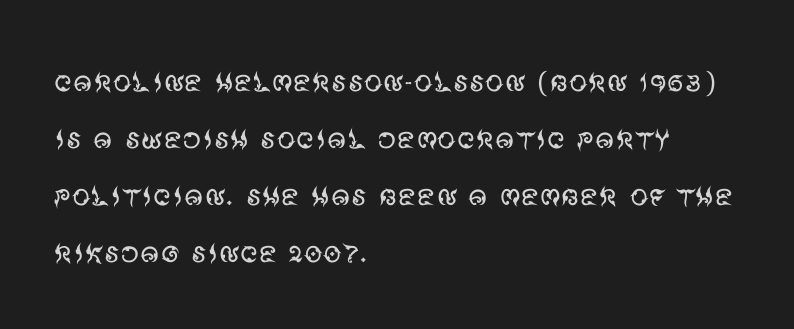
Q: Is the text bold? A: No.
Q: Is the text italic (slanted)? A: No, it is upright.
Q: Is the typeface a serif or a sans-serif typeface? A: Sans-serif.
Q: Is the text underlined? A: No.
Q: How is the paragraph aligned? A: Left-aligned.
Q: Is the spacing between letters normal or unusually wide? A: Normal.
Q: Is the spacing between lines tight, normal or loose? A: Normal.
Q: Width (condensed, normal, or wide)? A: Normal.
Q: Stroke contrast? A: Medium.
Q: x-height? A: Large.
Q: Monospaced? A: No.
